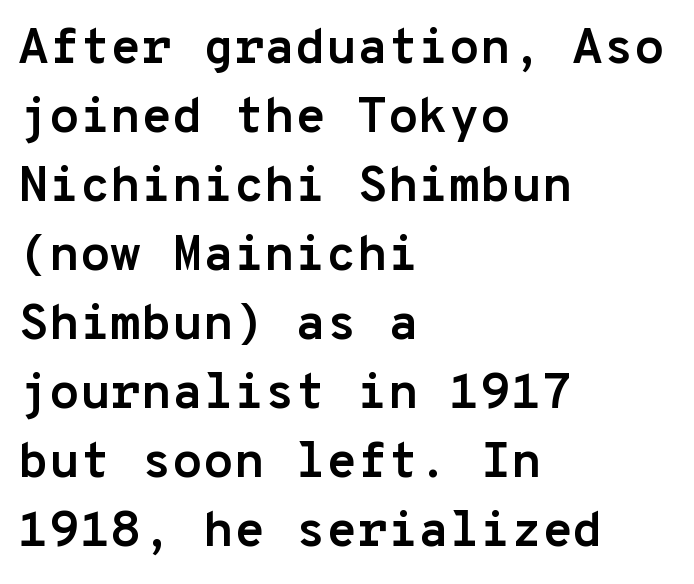
Q: Is the text bold? A: Yes.
Q: Is the text italic (slanted)? A: No, it is upright.
Q: Is the typeface a serif or a sans-serif typeface? A: Sans-serif.
Q: Is the text underlined? A: No.
Q: How is the paragraph aligned? A: Left-aligned.
Q: Is the spacing between letters normal or unusually wide? A: Normal.
Q: Is the spacing between lines tight, normal or loose? A: Normal.
Q: Width (condensed, normal, or wide)? A: Normal.
Q: Stroke contrast? A: Low.
Q: x-height? A: Medium.
Q: Monospaced? A: Yes.
